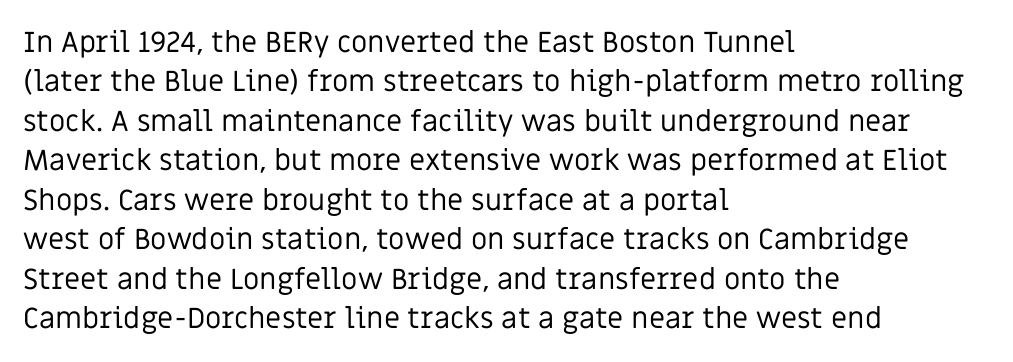
The image shows 29 px regular-weight sans-serif type, upright; set left-aligned, normal line spacing (1.36x), normal letter spacing, not underlined; low stroke contrast and a large x-height.
